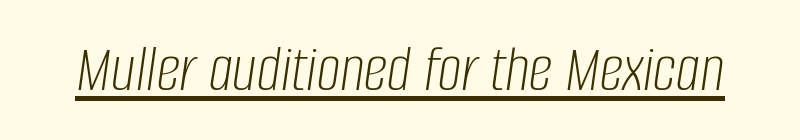
The image shows 67 px light, condensed type, italic (leaning right); set normal letter spacing, underlined; low stroke contrast and a large x-height.
